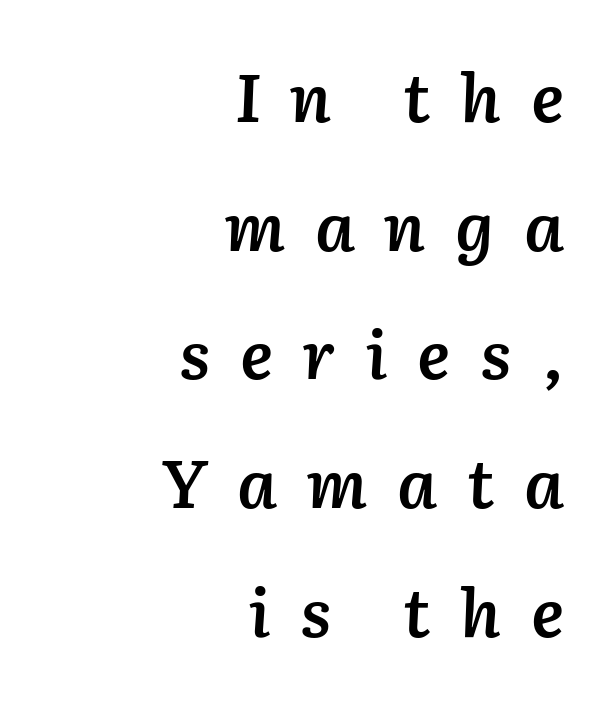
{"italic": "yes", "lean": "right", "slant_degrees": 2, "bold": "semi", "weight": "semibold", "width": "normal", "stroke_contrast": "low", "x_height": "medium", "monospaced": "no", "underline": "no", "align": "right", "line_spacing": "loose", "line_spacing_ratio": 1.95, "letter_spacing": "wide", "letter_spacing_em": 0.45, "glyph_px": 66}
